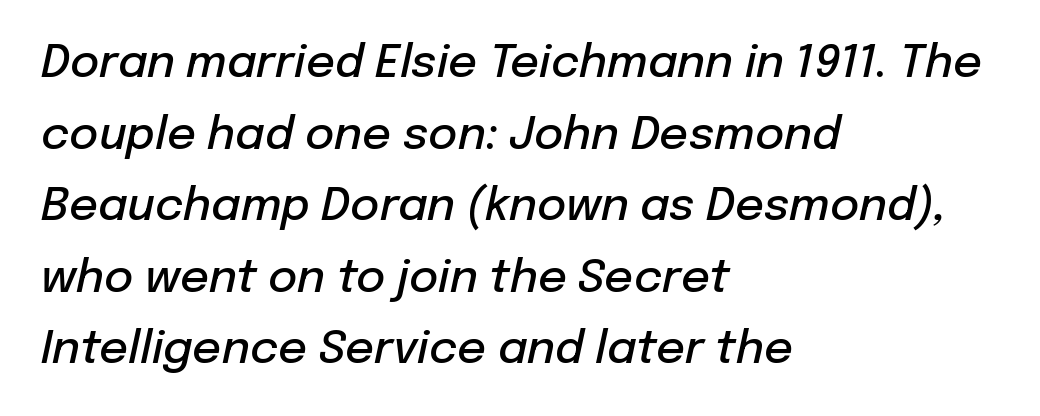
{"italic": "yes", "lean": "right", "slant_degrees": 12, "bold": "semi", "weight": "semibold", "width": "normal", "stroke_contrast": "low", "x_height": "medium", "monospaced": "no", "underline": "no", "align": "left", "line_spacing": "normal", "line_spacing_ratio": 1.59, "letter_spacing": "normal", "letter_spacing_em": 0.0, "glyph_px": 45}
